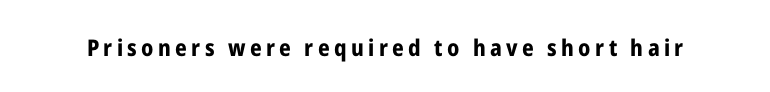
{"italic": "no", "bold": "yes", "underline": "no", "glyph_px": 23}
